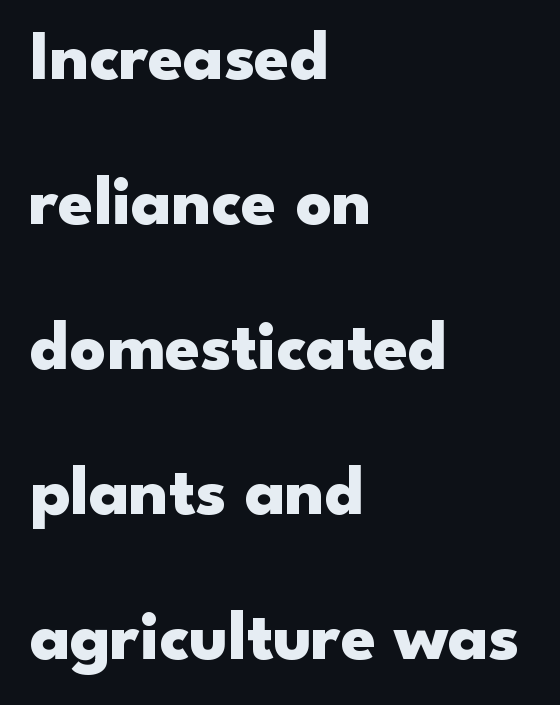
Does the type have serifs? No, each stem ends abruptly. The face used here is proportionally spaced, like ordinary book or web type. The words here are not underlined. The strokes are fattened all the way to bold.
